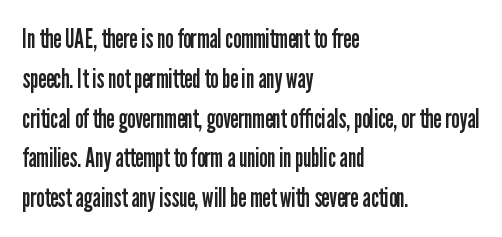
{"italic": "no", "bold": "no", "underline": "no", "align": "left", "line_spacing": "normal", "line_spacing_ratio": 1.53, "letter_spacing": "normal", "letter_spacing_em": 0.0, "glyph_px": 26}
